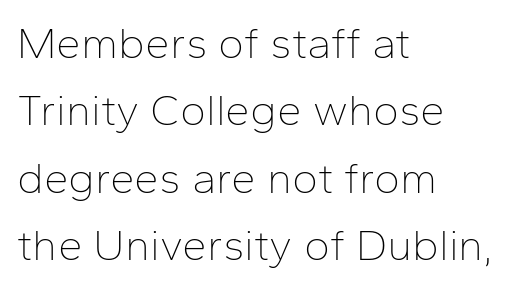
Q: Is the text bold? A: No.
Q: Is the text italic (slanted)? A: No, it is upright.
Q: Is the typeface a serif or a sans-serif typeface? A: Sans-serif.
Q: Is the text underlined? A: No.
Q: How is the paragraph aligned? A: Left-aligned.
Q: Is the spacing between letters normal or unusually wide? A: Normal.
Q: Is the spacing between lines tight, normal or loose? A: Normal.
Q: Width (condensed, normal, or wide)? A: Normal.
Q: Stroke contrast? A: Low.
Q: x-height? A: Medium.
Q: Monospaced? A: No.
